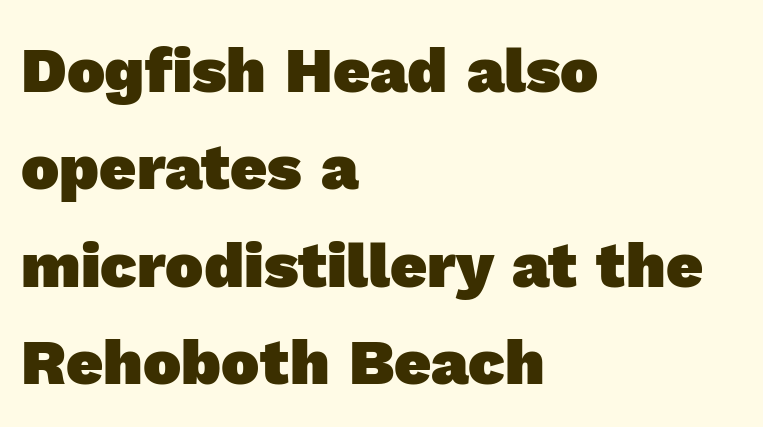
Q: Is the text bold? A: Yes.
Q: Is the typeface a serif or a sans-serif typeface? A: Sans-serif.
Q: Is the text underlined? A: No.
Q: How is the paragraph aligned? A: Left-aligned.
Q: Is the spacing between letters normal or unusually wide? A: Normal.
Q: Is the spacing between lines tight, normal or loose? A: Normal.
Q: Width (condensed, normal, or wide)? A: Normal.
Q: x-height? A: Medium.
Q: Monospaced? A: No.
